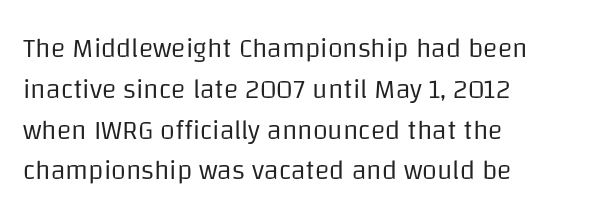
Q: Is the text bold? A: No.
Q: Is the text italic (slanted)? A: No, it is upright.
Q: Is the text underlined? A: No.
Q: How is the paragraph aligned? A: Left-aligned.
Q: Is the spacing between letters normal or unusually wide? A: Normal.
Q: Is the spacing between lines tight, normal or loose? A: Normal.
